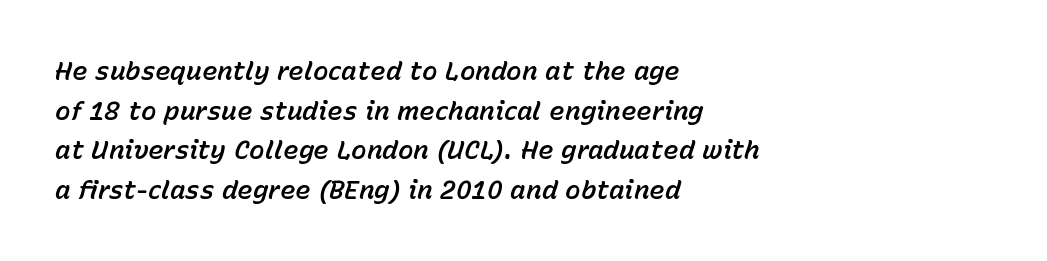
{"italic": "yes", "lean": "right", "slant_degrees": 15, "underline": "no", "align": "left", "line_spacing": "normal", "line_spacing_ratio": 1.52, "letter_spacing": "normal", "letter_spacing_em": 0.0, "glyph_px": 26}
